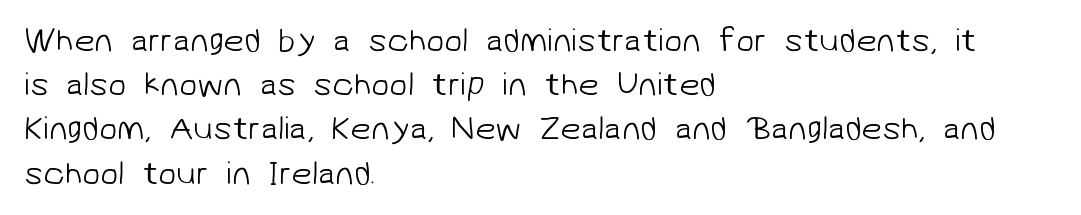
{"serif": "no", "bold": "no", "weight": "light", "width": "normal", "stroke_contrast": "low", "x_height": "medium", "monospaced": "no", "underline": "no", "align": "left", "line_spacing": "normal", "line_spacing_ratio": 1.34, "letter_spacing": "normal", "letter_spacing_em": 0.0, "glyph_px": 33}
